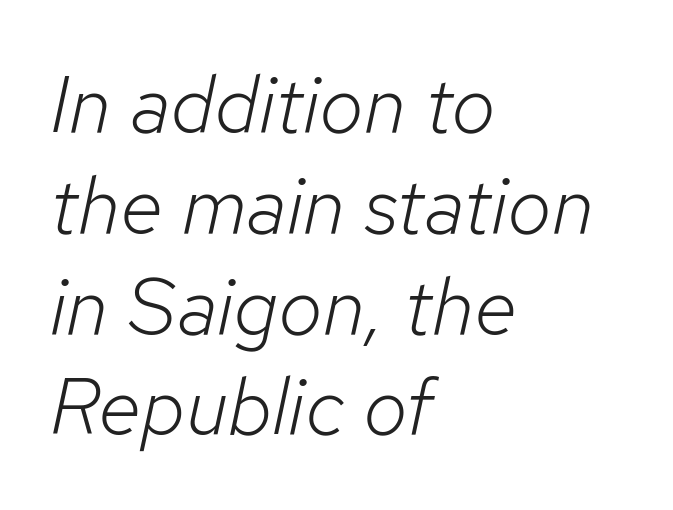
{"italic": "yes", "lean": "right", "slant_degrees": 12, "bold": "no", "weight": "light", "width": "normal", "stroke_contrast": "low", "x_height": "medium", "monospaced": "no", "underline": "no", "align": "left", "line_spacing": "normal", "line_spacing_ratio": 1.26, "letter_spacing": "normal", "letter_spacing_em": 0.0, "glyph_px": 80}
